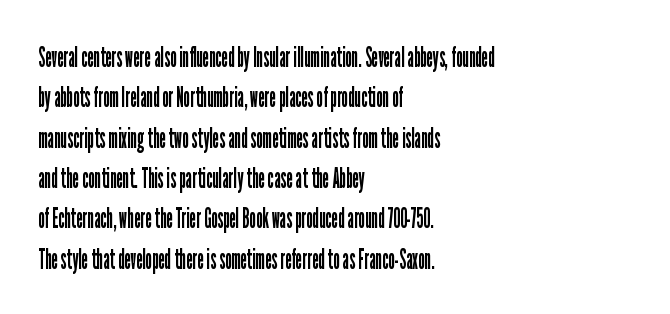
The image shows 29 px regular-weight, condensed sans-serif type, upright; set left-aligned, normal line spacing (1.39x), normal letter spacing, not underlined; low stroke contrast and a medium x-height.
